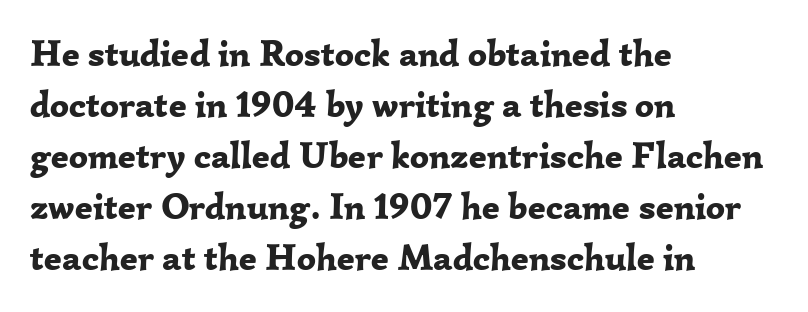
{"serif": "yes", "italic": "no", "bold": "yes", "weight": "bold", "width": "normal", "stroke_contrast": "low", "x_height": "medium", "monospaced": "no", "underline": "no", "align": "left", "line_spacing": "normal", "line_spacing_ratio": 1.38, "letter_spacing": "normal", "letter_spacing_em": 0.0, "glyph_px": 37}
